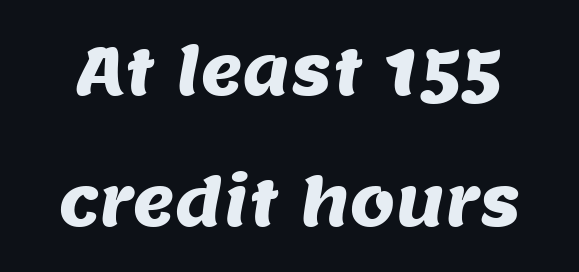
{"serif": "no", "width": "normal", "stroke_contrast": "medium", "x_height": "large", "monospaced": "no", "underline": "no", "line_spacing": "loose", "line_spacing_ratio": 2.02, "letter_spacing": "normal", "letter_spacing_em": 0.0, "glyph_px": 65}
